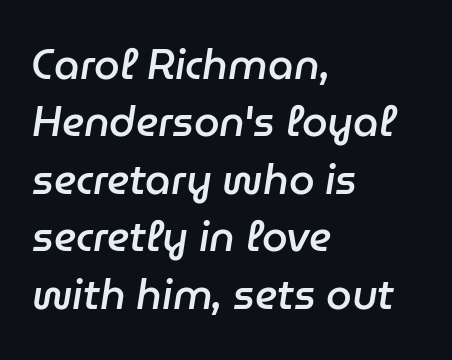
Q: Is the text bold? A: Semi-bold.
Q: Is the text italic (slanted)? A: Yes, it leans right by about 9 degrees.
Q: Is the text underlined? A: No.
Q: How is the paragraph aligned? A: Left-aligned.
Q: Is the spacing between letters normal or unusually wide? A: Normal.
Q: Is the spacing between lines tight, normal or loose? A: Normal.
Q: Width (condensed, normal, or wide)? A: Normal.
Q: Stroke contrast? A: Low.
Q: x-height? A: Medium.
Q: Monospaced? A: No.
